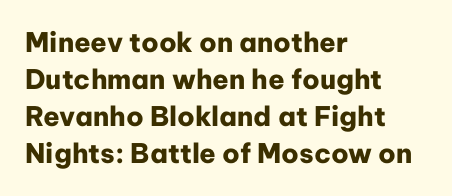
Every character sits straight up, as roman type does. Words appear dense and cohesive because spacing is normal. On the weight axis this lands at bold, roughly 700. In terms of leading, this rendering sits right in the middle.
